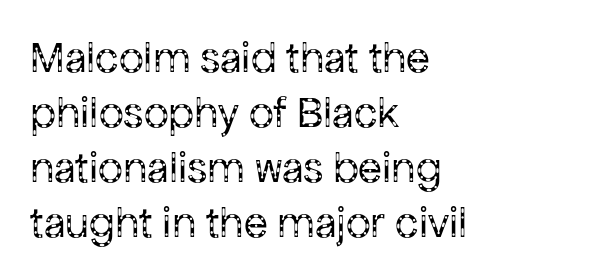
{"serif": "no", "italic": "no", "bold": "no", "weight": "regular", "width": "normal", "stroke_contrast": "low", "x_height": "medium", "monospaced": "no", "underline": "no", "align": "left", "line_spacing": "normal", "line_spacing_ratio": 1.25, "letter_spacing": "normal", "letter_spacing_em": 0.0, "glyph_px": 44}
